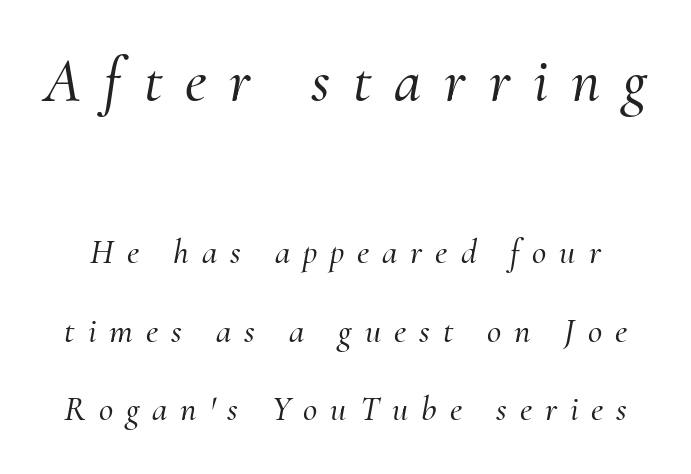
The space directly below the letters is spotless. The passage shown stacks its lines with a broad gap. Yep, those are serifs on the letters. Character widths vary here, with narrow letters taking less room than wide ones. Block one is the big one; block two sits smaller underneath. What stands out about the letter spacing? Its width — letters are far apart.
